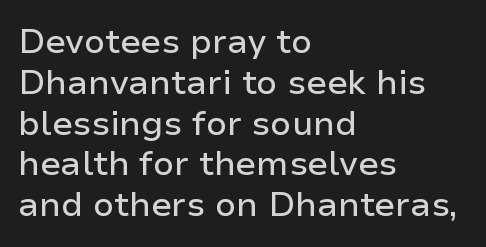
{"serif": "no", "italic": "no", "width": "normal", "stroke_contrast": "low", "x_height": "medium", "monospaced": "no", "underline": "no", "align": "left", "line_spacing_ratio": 1.2, "letter_spacing": "normal", "letter_spacing_em": 0.0, "glyph_px": 34}
